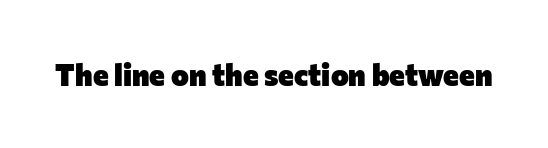
Q: Is the text bold? A: Yes.
Q: Is the text italic (slanted)? A: No, it is upright.
Q: Is the typeface a serif or a sans-serif typeface? A: Sans-serif.
Q: Is the text underlined? A: No.
Q: Is the spacing between letters normal or unusually wide? A: Normal.
Q: Width (condensed, normal, or wide)? A: Normal.
Q: Stroke contrast? A: Low.
Q: x-height? A: Medium.
Q: Monospaced? A: No.
